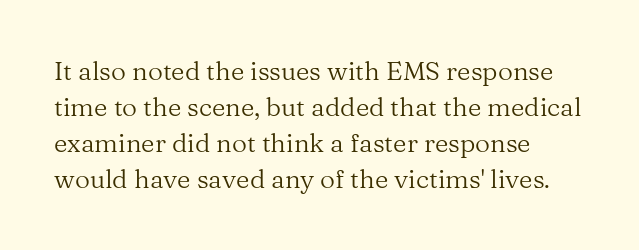
Teacher's note: observe the even left margin — that is flush-left alignment. Students, note that the glyphs here touch the page at normal intervals. Do the letters lean? They stand straight. Descenders hang freely into open space. Stem width sits at or under what a default text font uses.
